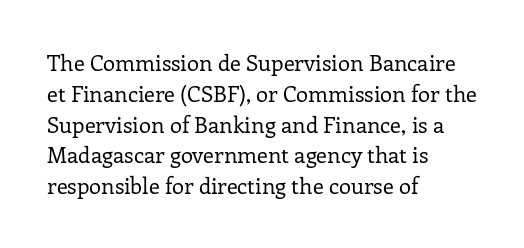
{"italic": "no", "bold": "no", "underline": "no", "align": "left", "line_spacing": "normal", "line_spacing_ratio": 1.4, "letter_spacing": "normal", "letter_spacing_em": 0.0, "glyph_px": 22}
